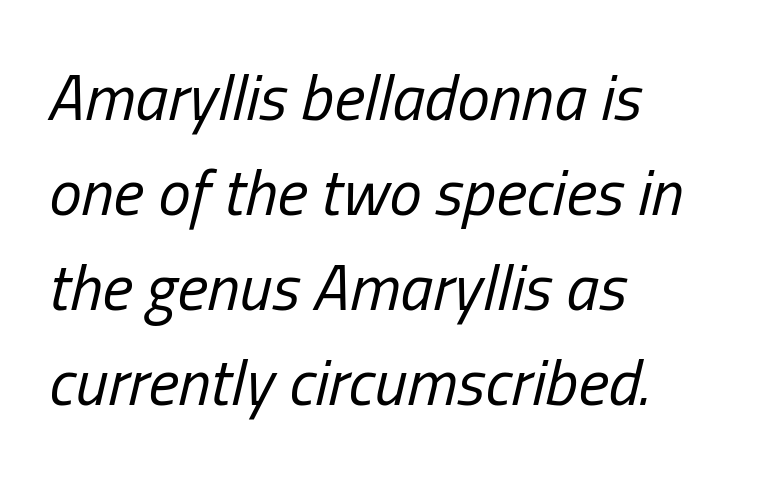
Q: Is the text bold? A: No.
Q: Is the text italic (slanted)? A: Yes, it leans right by about 13 degrees.
Q: Is the text underlined? A: No.
Q: How is the paragraph aligned? A: Left-aligned.
Q: Is the spacing between letters normal or unusually wide? A: Normal.
Q: Is the spacing between lines tight, normal or loose? A: Normal.
Q: Width (condensed, normal, or wide)? A: Condensed.
Q: Stroke contrast? A: Low.
Q: x-height? A: Medium.
Q: Monospaced? A: No.
